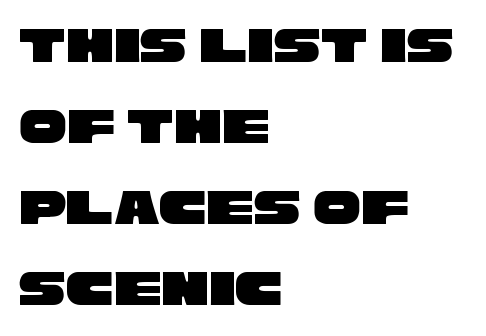
{"serif": "no", "width": "wide", "stroke_contrast": "low", "x_height": "large", "monospaced": "no", "underline": "no", "align": "left", "line_spacing": "normal", "line_spacing_ratio": 1.53, "letter_spacing": "normal", "letter_spacing_em": 0.0, "glyph_px": 53}
